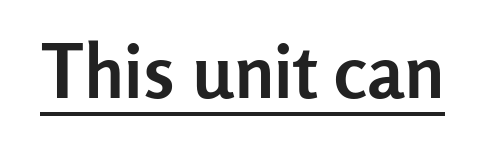
Q: Is the text bold? A: Yes.
Q: Is the text italic (slanted)? A: No, it is upright.
Q: Is the typeface a serif or a sans-serif typeface? A: Sans-serif.
Q: Is the text underlined? A: Yes.
Q: Is the spacing between letters normal or unusually wide? A: Normal.
Q: Width (condensed, normal, or wide)? A: Normal.
Q: Stroke contrast? A: Low.
Q: x-height? A: Medium.
Q: Monospaced? A: No.
